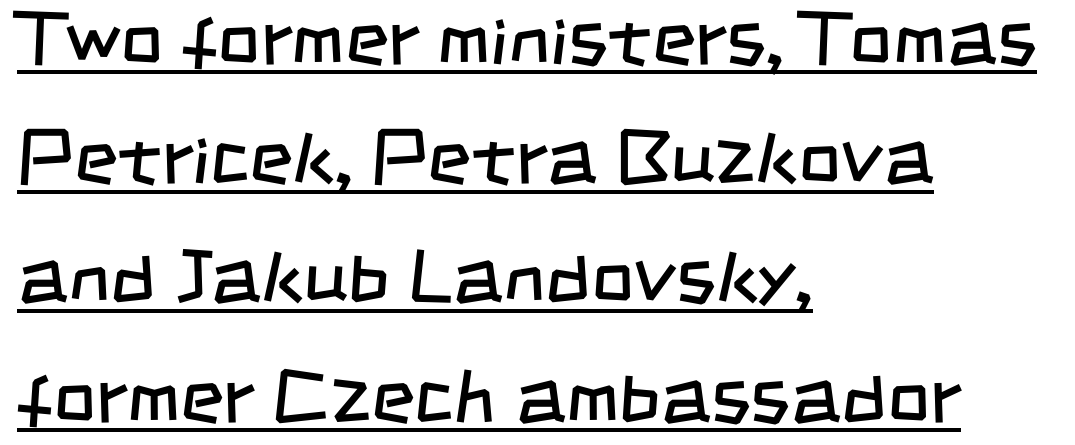
Q: Is the text bold? A: No.
Q: Is the typeface a serif or a sans-serif typeface? A: Sans-serif.
Q: Is the text underlined? A: Yes.
Q: How is the paragraph aligned? A: Left-aligned.
Q: Is the spacing between letters normal or unusually wide? A: Normal.
Q: Is the spacing between lines tight, normal or loose? A: Normal.
Q: Width (condensed, normal, or wide)? A: Condensed.
Q: Stroke contrast? A: Low.
Q: x-height? A: Large.
Q: Monospaced? A: No.
